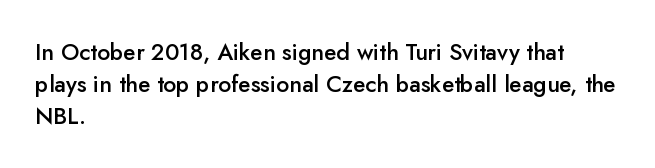
Q: Is the text bold? A: Semi-bold.
Q: Is the text italic (slanted)? A: No, it is upright.
Q: Is the text underlined? A: No.
Q: How is the paragraph aligned? A: Left-aligned.
Q: Is the spacing between letters normal or unusually wide? A: Normal.
Q: Is the spacing between lines tight, normal or loose? A: Normal.
